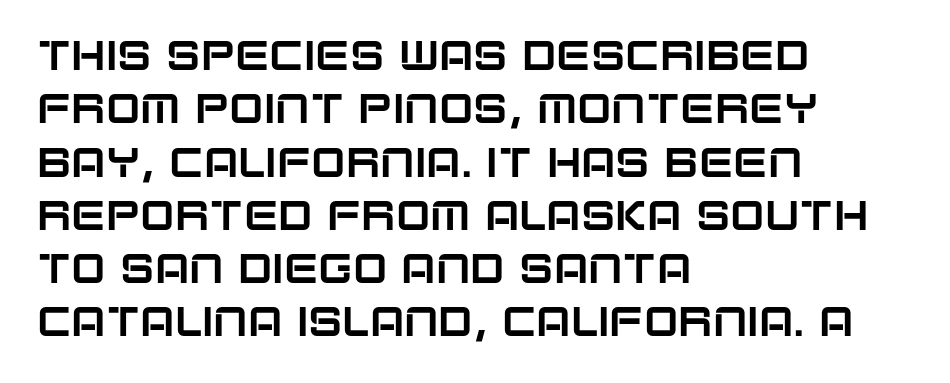
{"serif": "no", "italic": "no", "width": "normal", "stroke_contrast": "low", "x_height": "large", "monospaced": "no", "underline": "no", "align": "left", "line_spacing": "normal", "line_spacing_ratio": 1.3, "letter_spacing": "normal", "letter_spacing_em": 0.0, "glyph_px": 41}
